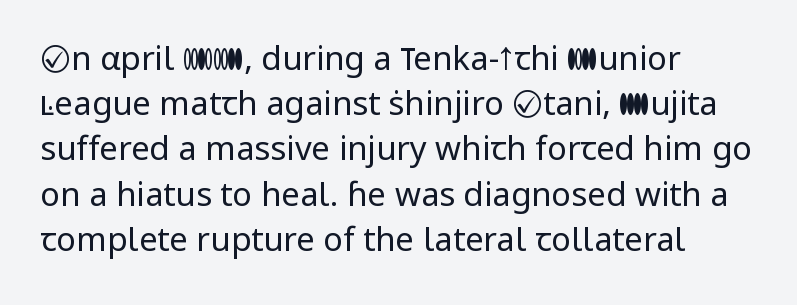
{"serif": "no", "italic": "no", "bold": "no", "weight": "regular", "width": "normal", "stroke_contrast": "low", "x_height": "medium", "monospaced": "no", "underline": "no", "align": "left", "line_spacing": "normal", "line_spacing_ratio": 1.37, "letter_spacing": "normal", "letter_spacing_em": 0.0, "glyph_px": 33}
